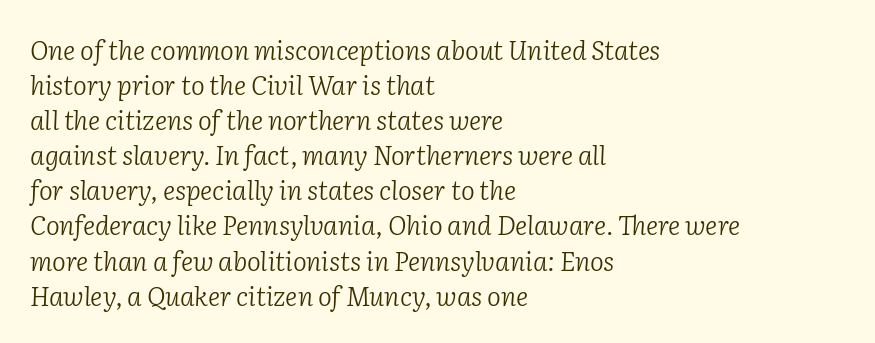
Weight: in the light-to-regular range. The line texture is even and compact thanks to regular tracking. Summary of vertical rhythm: regular, with standard interline spacing. Has an underline been added? It has not. Does the lettering tilt? It does — this is italic. Leftover space on each line is placed entirely after the last word.
